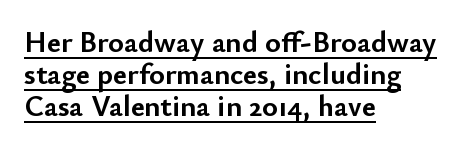
The image shows 30 px semibold sans-serif type, upright; set left-aligned, tight line spacing (1.06x), normal letter spacing, underlined; low stroke contrast and a small x-height.
